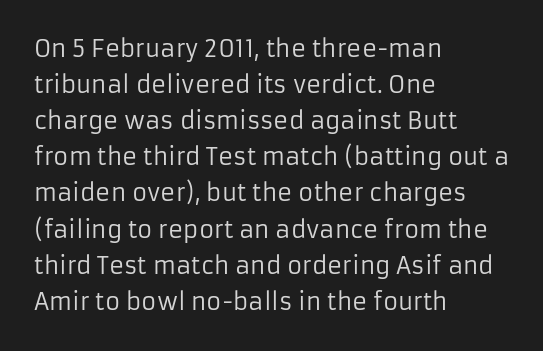
Nothing unusual about the tracking: characters are spaced as the font intends. The typesetter chose a ragged-right arrangement here. Vertical strokes here are truly vertical. In terms of leading, this rendering sits right in the middle.
